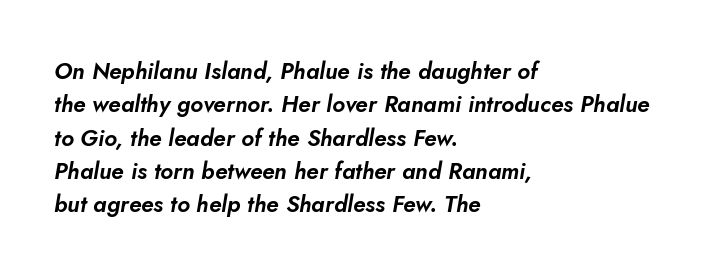
{"italic": "yes", "lean": "right", "slant_degrees": 5, "underline": "no", "align": "left", "line_spacing": "normal", "line_spacing_ratio": 1.45, "letter_spacing": "normal", "letter_spacing_em": 0.0, "glyph_px": 23}
